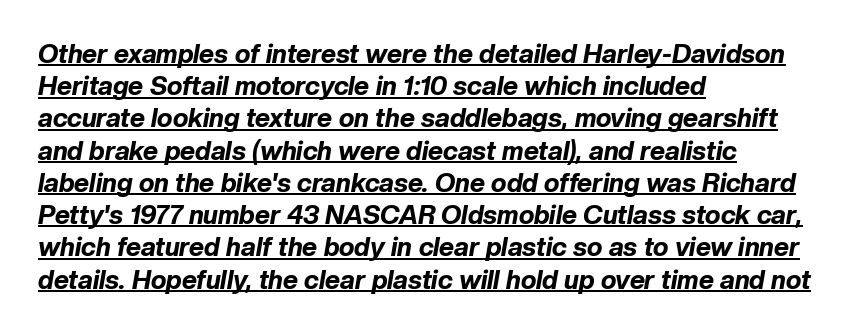
If you drew a ruler down the left edge, every line would touch it. Compared with an ordinary text face, these strokes are far heavier — a full bold. Tracking here is standard; glyphs follow each other at the usual distance. The specimen reads as italic at a glance.
